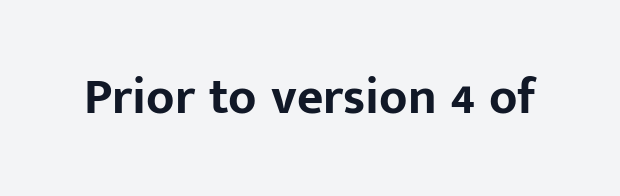
The image shows 51 px bold sans-serif type, upright; set normal letter spacing, not underlined; low stroke contrast and a medium x-height.
